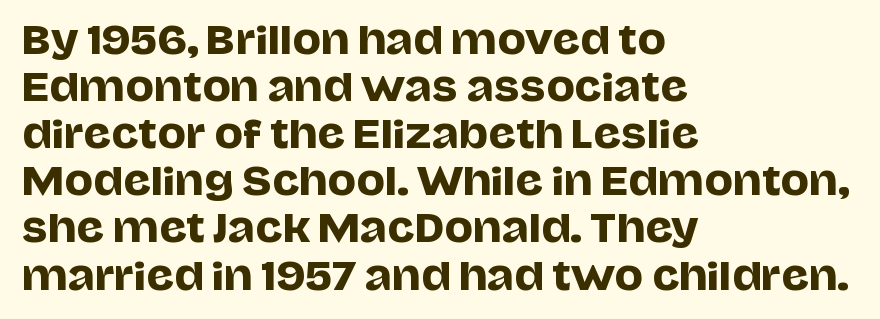
Q: Is the text italic (slanted)? A: No, it is upright.
Q: Is the typeface a serif or a sans-serif typeface? A: Sans-serif.
Q: Is the text underlined? A: No.
Q: How is the paragraph aligned? A: Left-aligned.
Q: Is the spacing between letters normal or unusually wide? A: Normal.
Q: Width (condensed, normal, or wide)? A: Normal.
Q: Stroke contrast? A: Low.
Q: x-height? A: Large.
Q: Monospaced? A: No.
